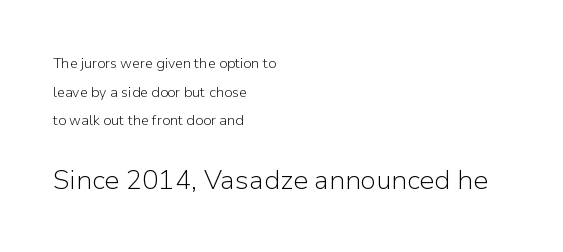
Q: Is the text bold? A: No.
Q: Is the text italic (slanted)? A: No, it is upright.
Q: Is the text underlined? A: No.
Q: How is the paragraph aligned? A: Left-aligned.
Q: Is the spacing between letters normal or unusually wide? A: Normal.
Q: Is the spacing between lines tight, normal or loose? A: Loose.
Q: Which block of text is set in a larger size, the first (top) or the second (bottom)? A: The second (bottom) one.
